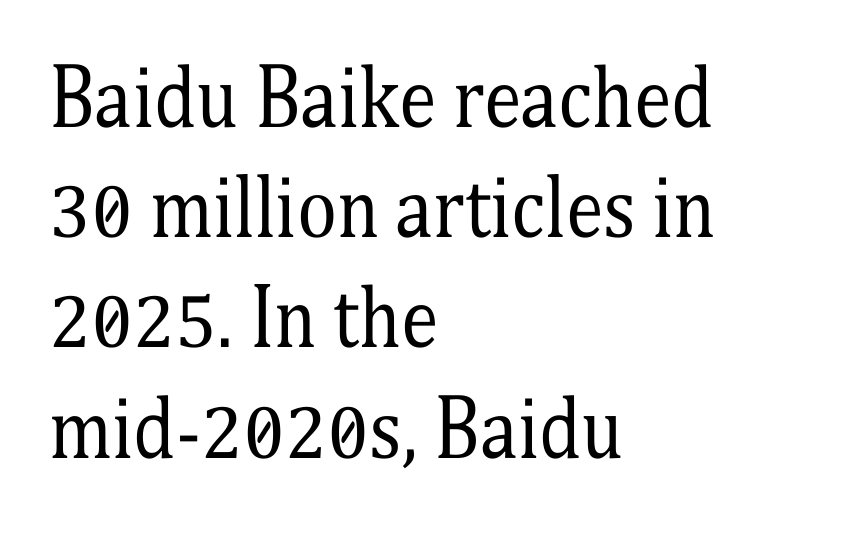
{"serif": "yes", "italic": "no", "bold": "no", "weight": "regular", "width": "condensed", "stroke_contrast": "medium", "x_height": "medium", "monospaced": "no", "underline": "no", "align": "left", "line_spacing": "normal", "line_spacing_ratio": 1.45, "letter_spacing": "normal", "letter_spacing_em": 0.0, "glyph_px": 76}
